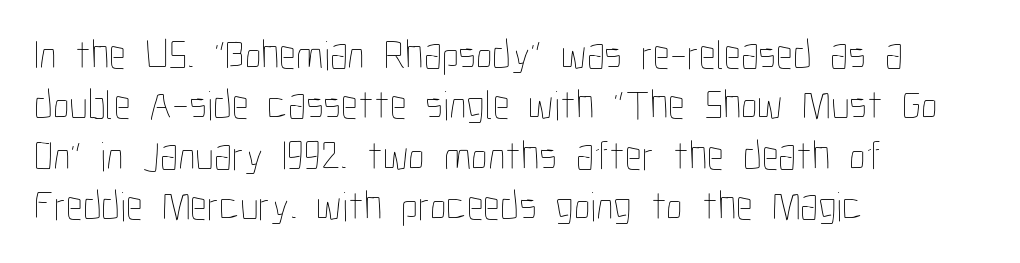
Look at the tracking — it's just the regular setting, nothing added. Heaviness? Minimal to ordinary, like unemphasized prose. The specimen omits any rule beneath the text block's lines. No italicization has been applied; the sample stays upright.
